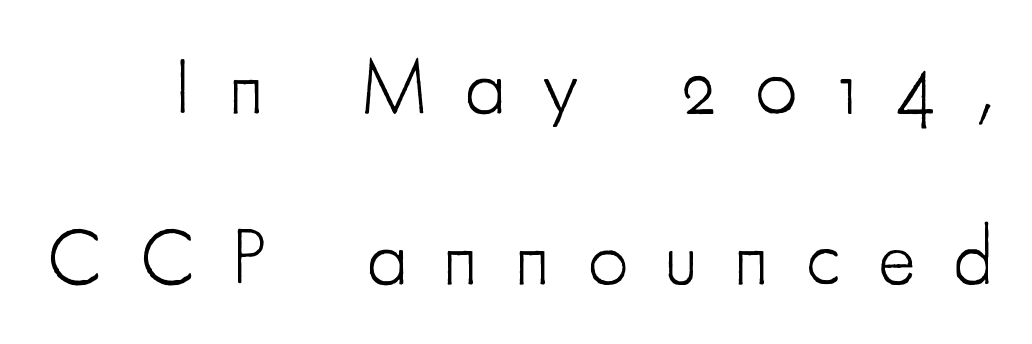
{"serif": "no", "italic": "no", "bold": "no", "weight": "light", "width": "condensed", "stroke_contrast": "low", "x_height": "small", "monospaced": "no", "underline": "no", "line_spacing": "loose", "line_spacing_ratio": 2.17, "letter_spacing": "wide", "letter_spacing_em": 0.48, "glyph_px": 79}
